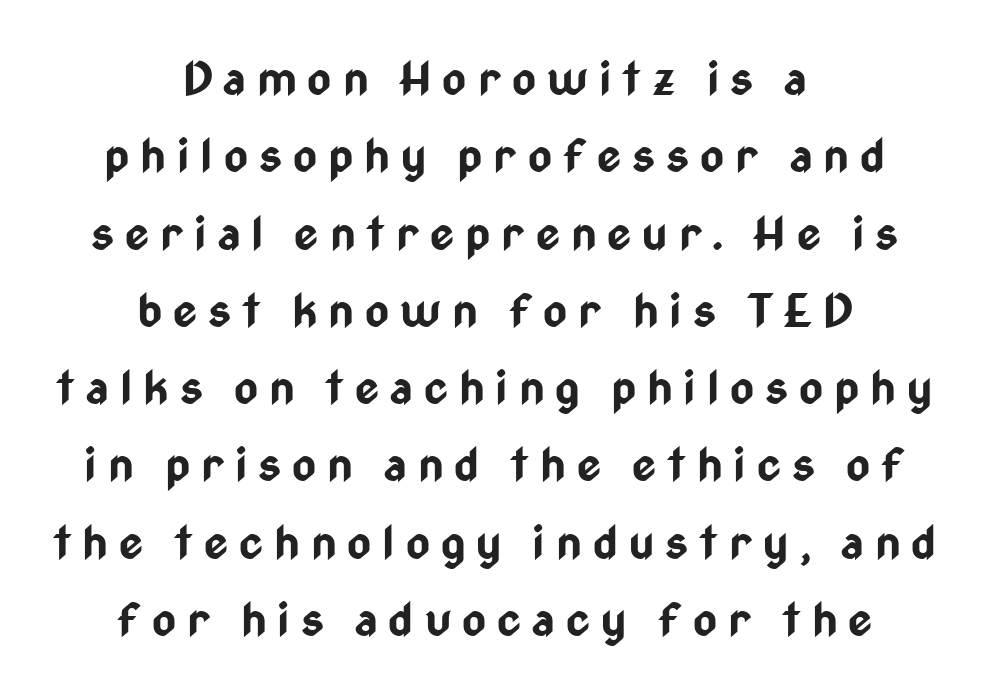
Q: Is the text bold? A: Yes.
Q: Is the text italic (slanted)? A: No, it is upright.
Q: Is the typeface a serif or a sans-serif typeface? A: Sans-serif.
Q: Is the text underlined? A: No.
Q: How is the paragraph aligned? A: Centered.
Q: Is the spacing between letters normal or unusually wide? A: Unusually wide.
Q: Is the spacing between lines tight, normal or loose? A: Normal.
Q: Width (condensed, normal, or wide)? A: Condensed.
Q: Stroke contrast? A: Low.
Q: x-height? A: Medium.
Q: Monospaced? A: No.
